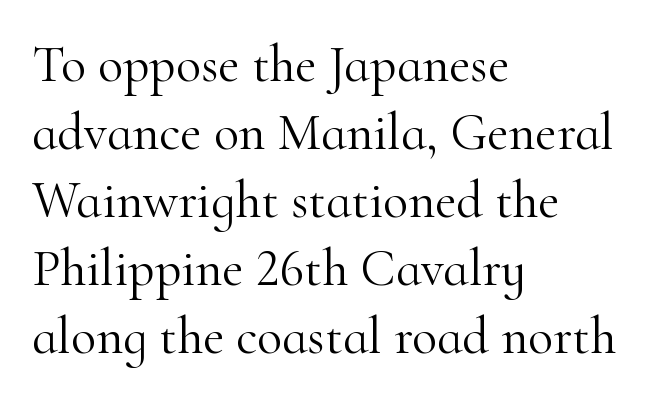
The image shows 52 px light serif type, upright; set left-aligned, normal line spacing (1.31x), normal letter spacing, not underlined; high stroke contrast and a small x-height.
